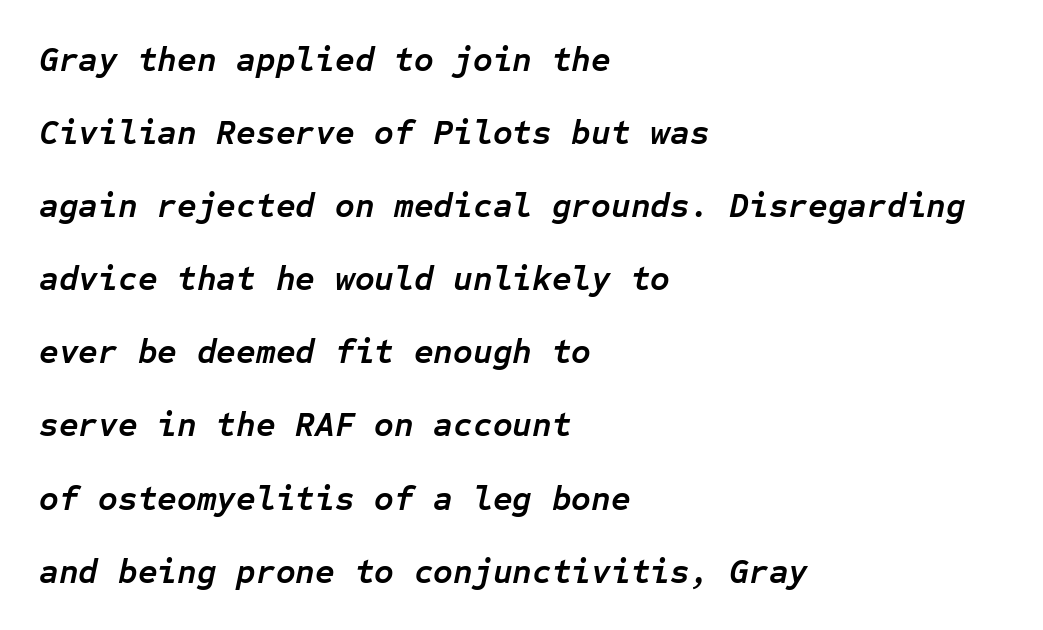
The image shows 34 px semibold type, italic (leaning right), monospaced; set left-aligned, loose line spacing (2.15x), normal letter spacing, not underlined; low stroke contrast and a medium x-height.
